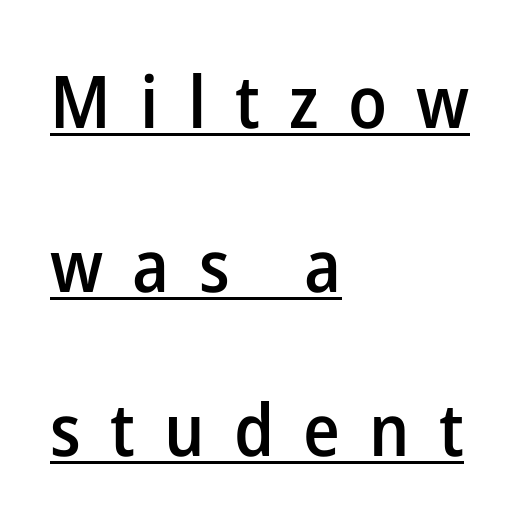
{"serif": "no", "italic": "no", "bold": "semi", "weight": "semibold", "width": "normal", "stroke_contrast": "low", "x_height": "medium", "monospaced": "no", "underline": "yes", "align": "left", "line_spacing": "loose", "line_spacing_ratio": 2.25, "letter_spacing": "wide", "letter_spacing_em": 0.4, "glyph_px": 73}
